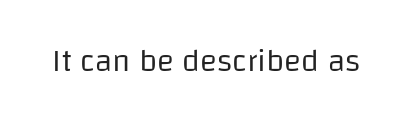
Heft: none added — not bold. The font family rendered here belongs to the sans-serif group. If you drew a line through each stem, it would be perfectly vertical. Is this a fixed-width face? No — the glyphs have proportional, varying widths. Decoration check: the copy has no underline. Look at the tracking — it's just the regular setting, nothing added.
